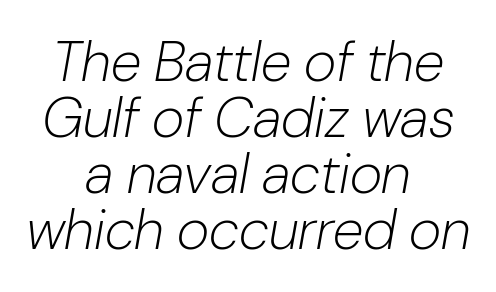
Q: Is the text bold? A: No.
Q: Is the text italic (slanted)? A: Yes, it leans right by about 10 degrees.
Q: Is the text underlined? A: No.
Q: How is the paragraph aligned? A: Centered.
Q: Is the spacing between letters normal or unusually wide? A: Normal.
Q: Is the spacing between lines tight, normal or loose? A: Tight.
Q: Width (condensed, normal, or wide)? A: Normal.
Q: Stroke contrast? A: Low.
Q: x-height? A: Medium.
Q: Monospaced? A: No.
